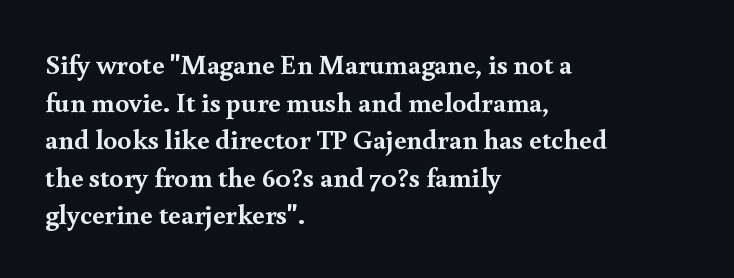
Q: Is the text bold? A: Yes.
Q: Is the text italic (slanted)? A: No, it is upright.
Q: Is the typeface a serif or a sans-serif typeface? A: Serif.
Q: Is the text underlined? A: No.
Q: How is the paragraph aligned? A: Left-aligned.
Q: Is the spacing between letters normal or unusually wide? A: Normal.
Q: Is the spacing between lines tight, normal or loose? A: Normal.
Q: Width (condensed, normal, or wide)? A: Normal.
Q: x-height? A: Small.
Q: Monospaced? A: No.
